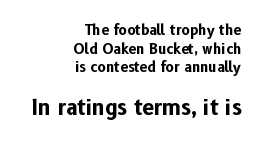
The image shows 21 px bold type, upright; set right-aligned, normal line spacing (1.33x), normal letter spacing, not underlined; the second (bottom) block is 1.5x larger.
